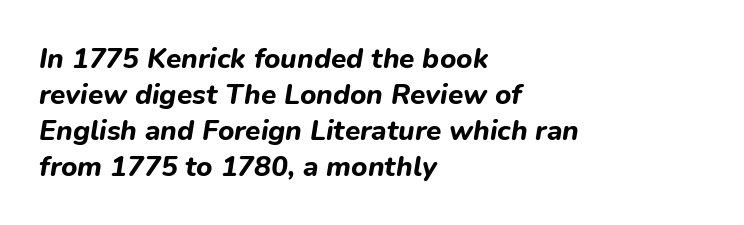
{"italic": "yes", "lean": "right", "slant_degrees": 9, "bold": "yes", "weight": "bold", "width": "normal", "stroke_contrast": "low", "x_height": "medium", "monospaced": "no", "underline": "no", "align": "left", "line_spacing": "normal", "line_spacing_ratio": 1.28, "letter_spacing": "normal", "letter_spacing_em": 0.0, "glyph_px": 28}
